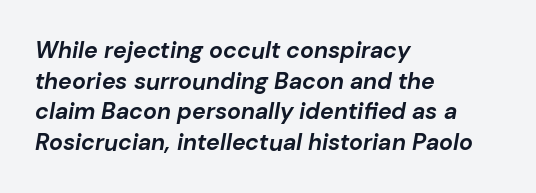
{"italic": "yes", "lean": "right", "slant_degrees": 10, "bold": "yes", "underline": "no", "align": "left", "line_spacing": "normal", "line_spacing_ratio": 1.33, "letter_spacing": "normal", "letter_spacing_em": 0.0, "glyph_px": 23}
